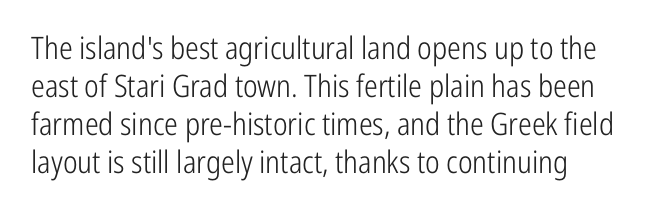
{"serif": "no", "italic": "no", "bold": "no", "weight": "light", "width": "condensed", "stroke_contrast": "low", "x_height": "medium", "monospaced": "no", "underline": "no", "align": "left", "line_spacing_ratio": 1.23, "letter_spacing": "normal", "letter_spacing_em": 0.0, "glyph_px": 31}
